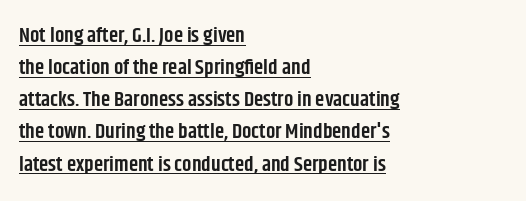
The image shows 21 px text type, upright; set left-aligned, normal line spacing (1.53x), normal letter spacing, underlined.
